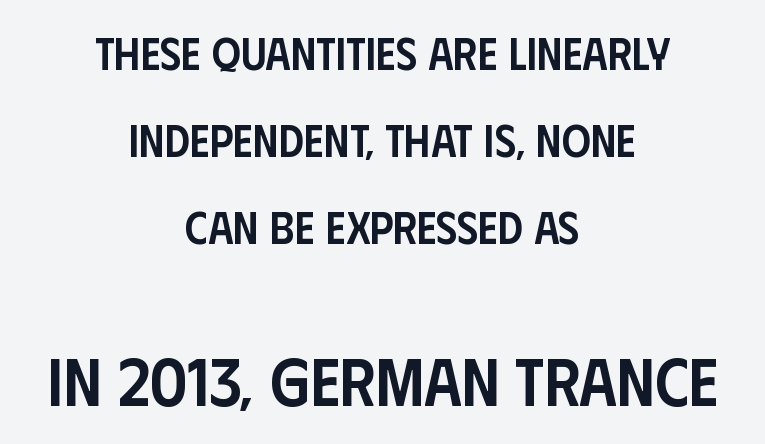
You can tell from the bare stems that sans-serif type was used. Stroke thickness is moderately raised; the sample reads as semibold. Compare the two chunks: the lower has the greater cap height. Is the letter spacing exaggerated? No — it looks like the ordinary default. The face used here is proportionally spaced, like ordinary book or web type.
